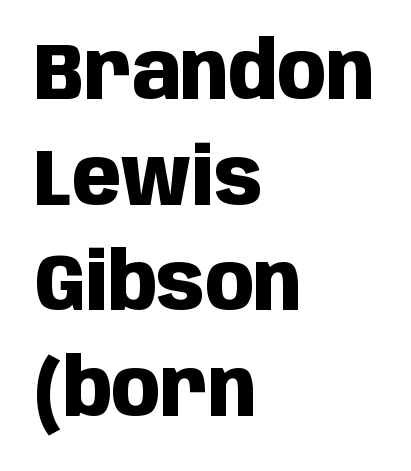
The image shows 80 px heavy, condensed sans-serif type, upright; set left-aligned, normal line spacing (1.32x), normal letter spacing, not underlined; low stroke contrast and a large x-height.
